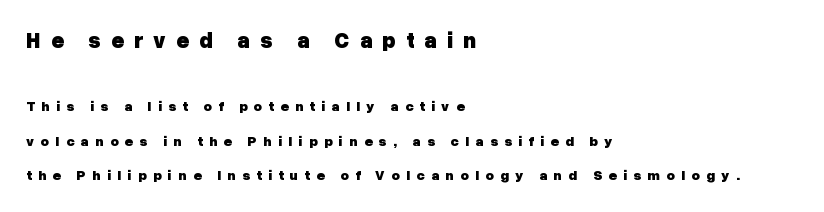
{"italic": "no", "bold": "yes", "underline": "no", "align": "left", "line_spacing": "loose", "line_spacing_ratio": 2.45, "letter_spacing": "wide", "letter_spacing_em": 0.46, "larger_block": "first", "size_ratio": 1.57, "glyph_px": 22}
